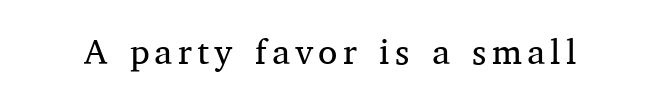
Each letter keeps its own natural width here, so spacing adapts to shape. Stem width sits at or under what a default text font uses. The gap between lines stays unmarked. You can tell from the footed stems that serif type was used. Vertical strokes here are truly vertical.
